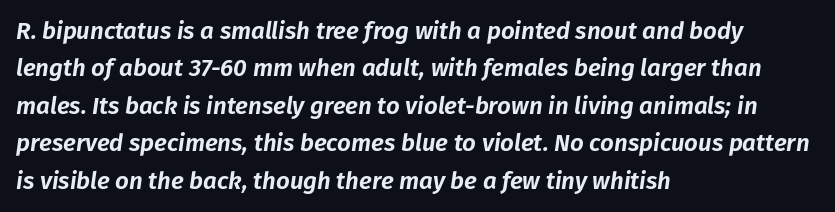
The image shows 24 px text type, italic (leaning right); set left-aligned, normal line spacing (1.56x), normal letter spacing, not underlined.
